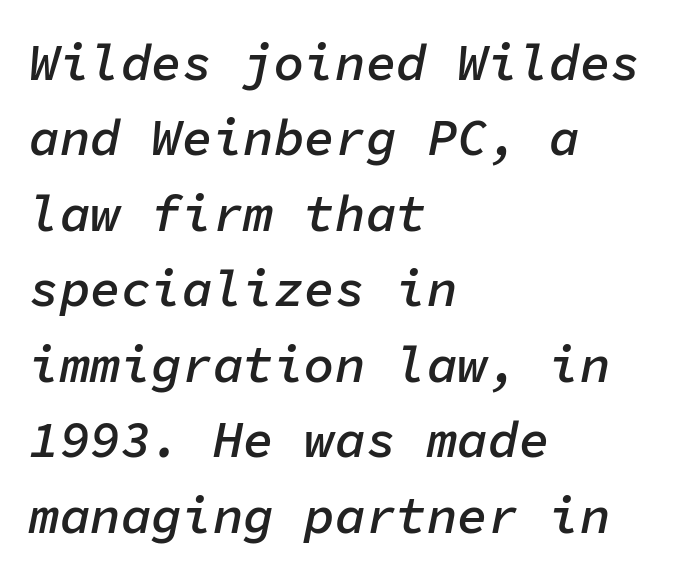
The image shows 51 px semibold type, italic (leaning right), monospaced; set left-aligned, normal line spacing (1.48x), normal letter spacing, not underlined; low stroke contrast and a medium x-height.
